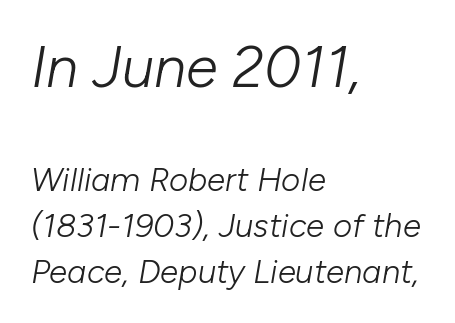
Q: Is the text bold? A: No.
Q: Is the text italic (slanted)? A: Yes, it leans right by about 10 degrees.
Q: Is the text underlined? A: No.
Q: How is the paragraph aligned? A: Left-aligned.
Q: Is the spacing between letters normal or unusually wide? A: Normal.
Q: Is the spacing between lines tight, normal or loose? A: Normal.
Q: Which block of text is set in a larger size, the first (top) or the second (bottom)? A: The first (top) one.
Q: Width (condensed, normal, or wide)? A: Normal.
Q: Stroke contrast? A: Low.
Q: x-height? A: Medium.
Q: Monospaced? A: No.
